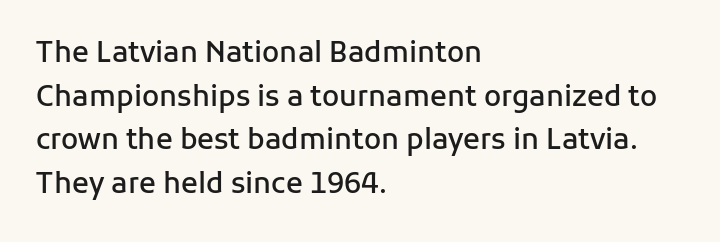
{"serif": "no", "italic": "no", "bold": "semi", "weight": "semibold", "width": "normal", "stroke_contrast": "low", "x_height": "medium", "monospaced": "no", "underline": "no", "align": "left", "line_spacing": "normal", "line_spacing_ratio": 1.56, "letter_spacing": "normal", "letter_spacing_em": 0.0, "glyph_px": 28}
